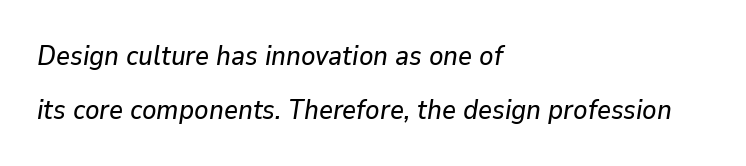
Q: Is the text italic (slanted)? A: Yes, it leans right by about 9 degrees.
Q: Is the text underlined? A: No.
Q: How is the paragraph aligned? A: Left-aligned.
Q: Is the spacing between letters normal or unusually wide? A: Normal.
Q: Is the spacing between lines tight, normal or loose? A: Loose.
